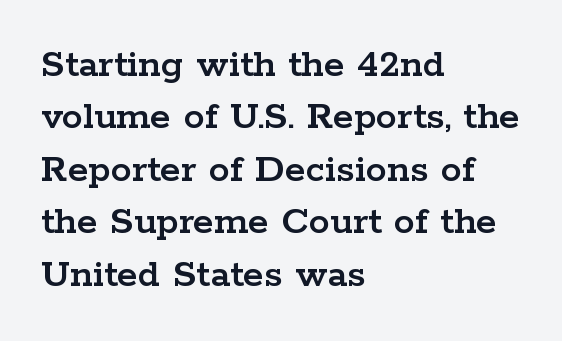
Q: Is the text italic (slanted)? A: No, it is upright.
Q: Is the typeface a serif or a sans-serif typeface? A: Serif.
Q: Is the text underlined? A: No.
Q: How is the paragraph aligned? A: Left-aligned.
Q: Is the spacing between letters normal or unusually wide? A: Normal.
Q: Is the spacing between lines tight, normal or loose? A: Normal.
Q: Width (condensed, normal, or wide)? A: Wide.
Q: Stroke contrast? A: Low.
Q: x-height? A: Medium.
Q: Monospaced? A: No.
